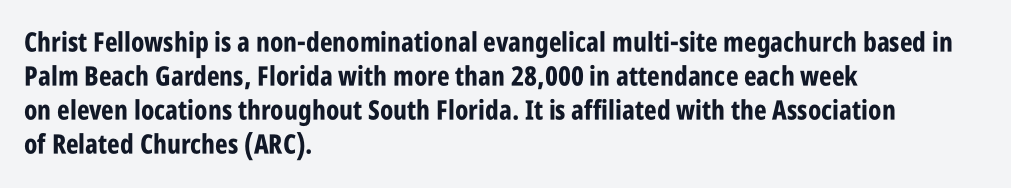
Does the weight exceed regular? Yes, all the way to bold. Short note: letters normally spaced. The space beneath each line is pristine and unruled. The typesetter chose a ragged-right arrangement here. Posture: vertical. The passage shown stacks its lines at a standard gap.
